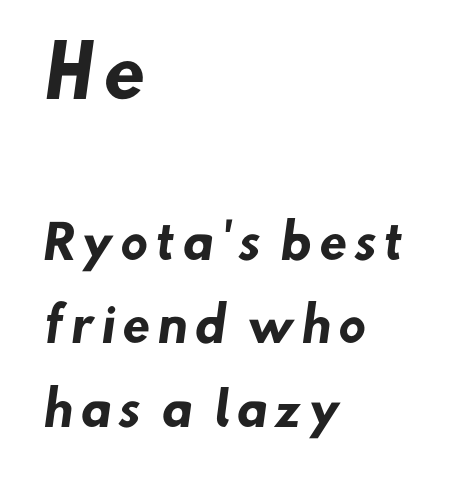
The image shows 69 px heavy sans-serif type; set left-aligned, line spacing 1.81x, not underlined; the first (top) block is 1.5x larger; low stroke contrast and a small x-height.
